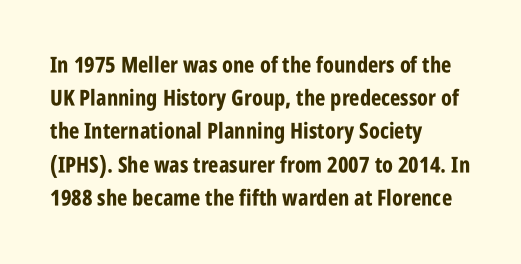
The image shows 22 px bold type, upright; set left-aligned, normal line spacing (1.51x), normal letter spacing, not underlined.
